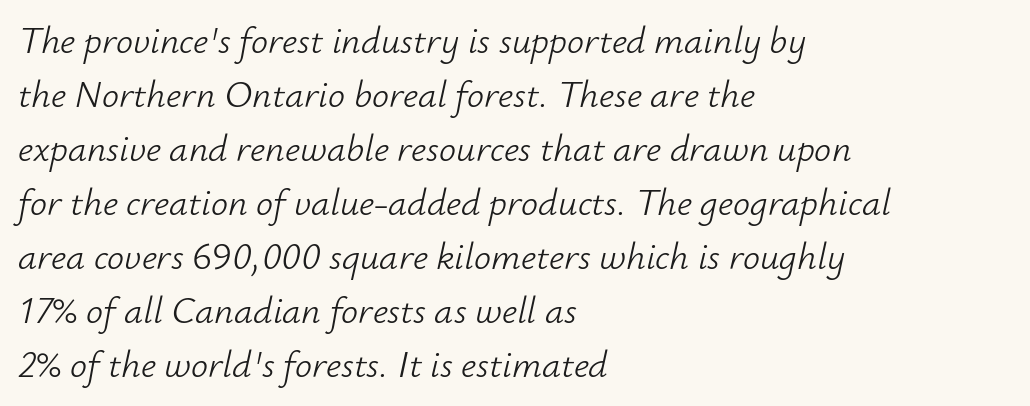
Q: Is the text bold? A: No.
Q: Is the text italic (slanted)? A: Yes, it leans right by about 12 degrees.
Q: Is the text underlined? A: No.
Q: How is the paragraph aligned? A: Left-aligned.
Q: Is the spacing between letters normal or unusually wide? A: Normal.
Q: Is the spacing between lines tight, normal or loose? A: Normal.
Q: Width (condensed, normal, or wide)? A: Normal.
Q: Stroke contrast? A: Low.
Q: x-height? A: Small.
Q: Monospaced? A: No.
